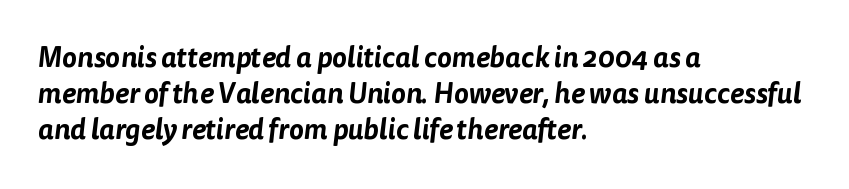
{"serif": "no", "width": "normal", "stroke_contrast": "low", "x_height": "medium", "monospaced": "no", "underline": "no", "align": "left", "line_spacing": "normal", "line_spacing_ratio": 1.29, "letter_spacing": "normal", "letter_spacing_em": 0.0, "glyph_px": 28}
